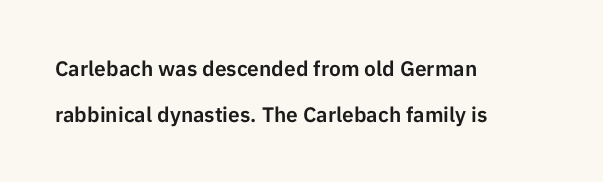
Italic: no, the glyphs are upright roman. Underlining? Definitely not there. Vertical spacing — loose. Students, note that the glyphs here touch the page at normal intervals.
